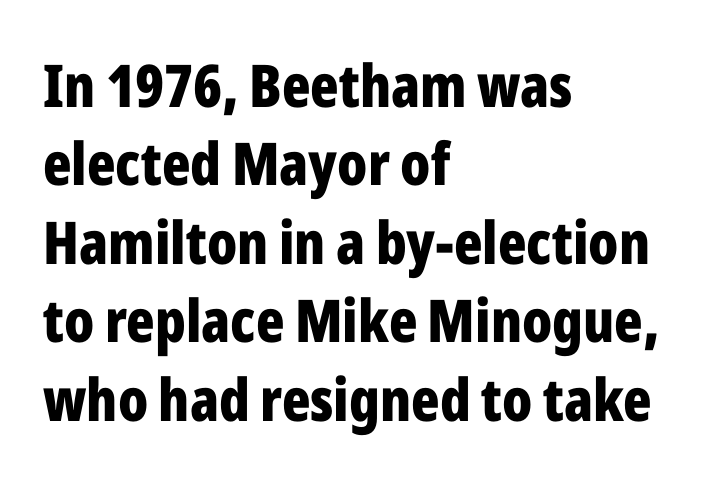
Do the characters align in a grid? No, the font is proportional. This is sans-serif lettering, the kind often seen on screens and signage. Every stem runs plumb, perpendicular to the baseline. There is no visible air inserted between adjacent glyphs. Typesetter's note: full bold, strokes at maximum text heaviness. Each line starts at the same left margin while the right side varies.
